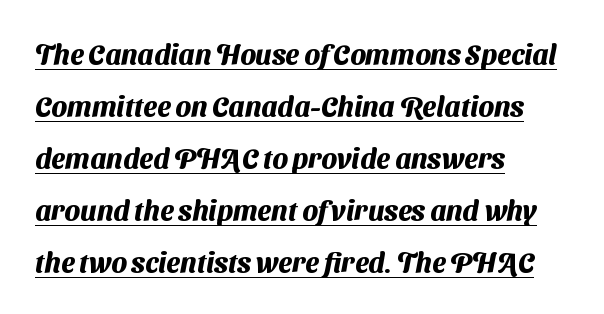
{"serif": "no", "bold": "yes", "weight": "heavy", "width": "normal", "stroke_contrast": "medium", "x_height": "medium", "monospaced": "no", "underline": "yes", "align": "left", "line_spacing_ratio": 1.86, "letter_spacing": "normal", "letter_spacing_em": 0.0, "glyph_px": 28}
